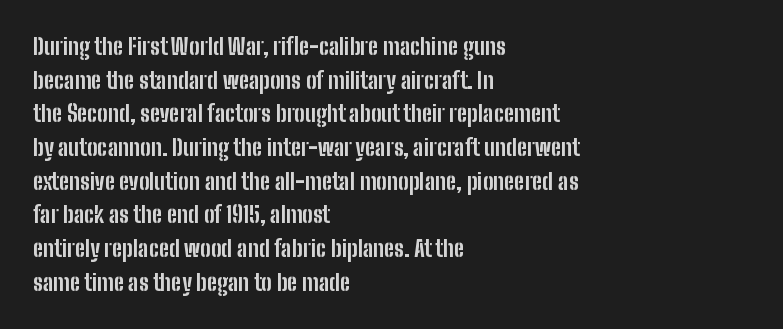
This sample is left-justified, so line endings fall wherever the words run out. Ascenders rise straight up at ninety degrees. Notice how descenders clear the ascenders below comfortably — that's standard leading. Is the type bold? Yes — the strokes are clearly thick and heavy.
